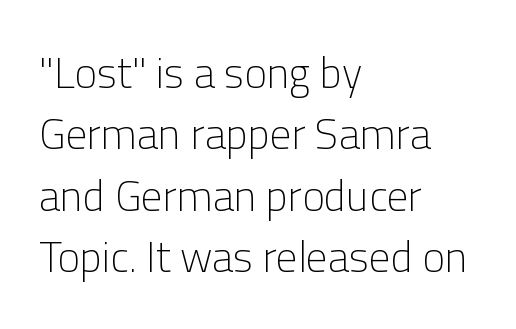
{"serif": "no", "italic": "no", "bold": "no", "weight": "light", "width": "normal", "stroke_contrast": "low", "x_height": "medium", "monospaced": "no", "underline": "no", "align": "left", "line_spacing": "normal", "line_spacing_ratio": 1.43, "letter_spacing": "normal", "letter_spacing_em": 0.0, "glyph_px": 43}
